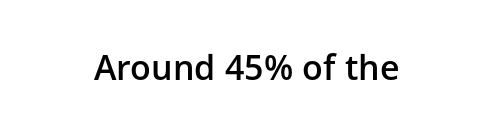
The image shows 34 px semibold sans-serif type, upright; set centered, normal letter spacing, not underlined; low stroke contrast and a medium x-height.
